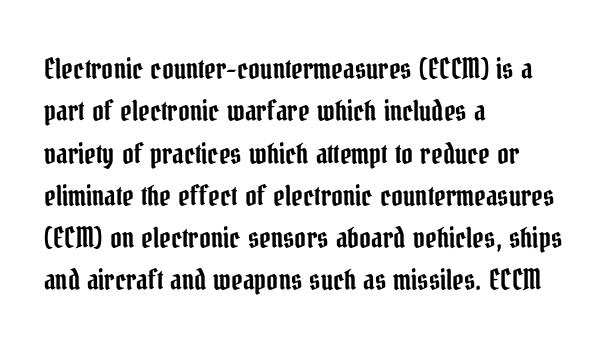
{"serif": "yes", "italic": "no", "width": "condensed", "stroke_contrast": "low", "x_height": "medium", "monospaced": "no", "underline": "no", "align": "left", "line_spacing": "normal", "line_spacing_ratio": 1.51, "letter_spacing": "normal", "letter_spacing_em": 0.0, "glyph_px": 28}
